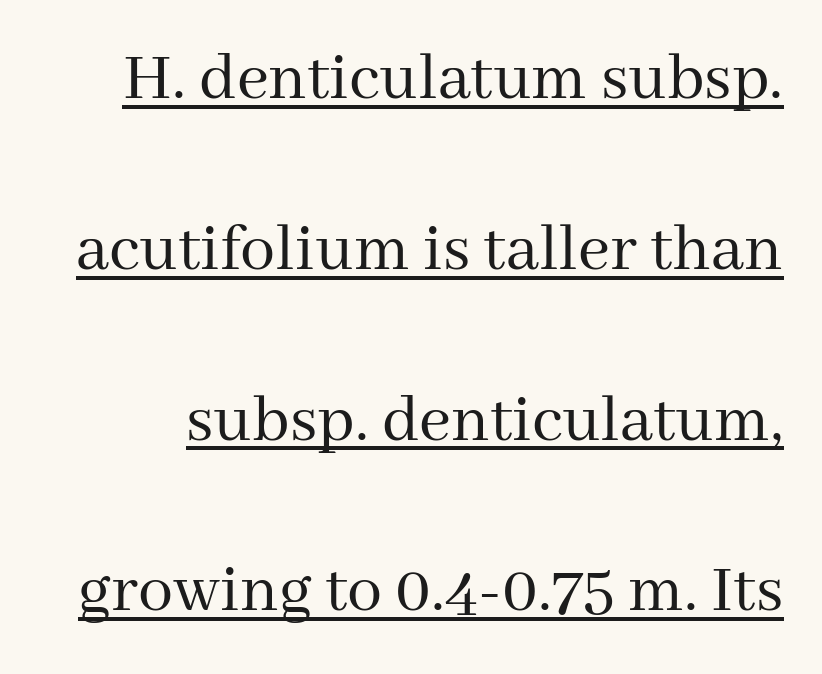
The designer went with a serif here, giving each stem small feet. This is the regular roman posture of the typeface. Honestly, the underline is the first thing you notice here. The rendering uses natural spacing where letterforms have individual widths. Inter-character spacing is left at the font's built-in metrics. The vertical gap from one line to the next is large.
